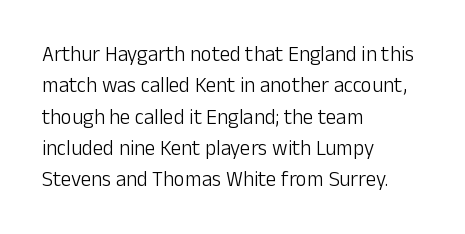
{"italic": "no", "bold": "no", "underline": "no", "align": "left", "line_spacing": "normal", "line_spacing_ratio": 1.49, "letter_spacing": "normal", "letter_spacing_em": 0.0, "glyph_px": 21}
